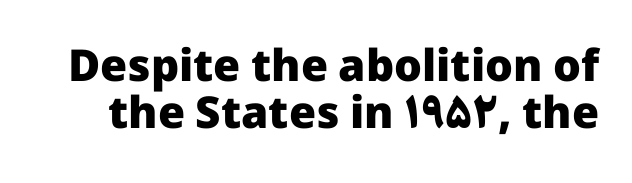
{"serif": "no", "italic": "no", "bold": "yes", "weight": "heavy", "width": "normal", "stroke_contrast": "low", "x_height": "medium", "monospaced": "no", "underline": "no", "line_spacing": "tight", "line_spacing_ratio": 1.06, "letter_spacing": "normal", "letter_spacing_em": 0.0, "glyph_px": 44}
